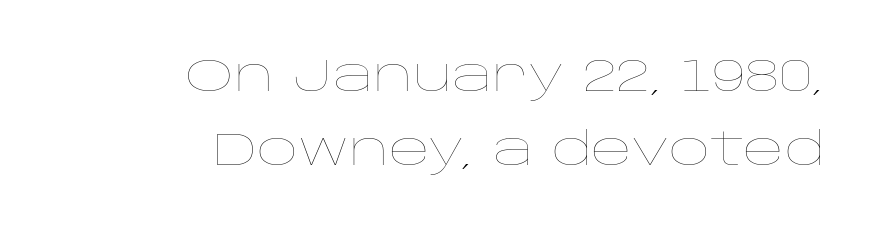
Q: Is the text bold? A: No.
Q: Is the text italic (slanted)? A: No, it is upright.
Q: Is the text underlined? A: No.
Q: How is the paragraph aligned? A: Right-aligned.
Q: Is the spacing between letters normal or unusually wide? A: Normal.
Q: Is the spacing between lines tight, normal or loose? A: Normal.
Q: Width (condensed, normal, or wide)? A: Wide.
Q: Stroke contrast? A: Low.
Q: x-height? A: Large.
Q: Monospaced? A: No.
